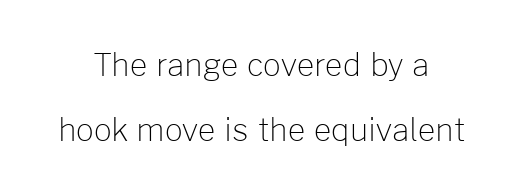
Q: Is the text bold? A: No.
Q: Is the text italic (slanted)? A: No, it is upright.
Q: Is the typeface a serif or a sans-serif typeface? A: Sans-serif.
Q: Is the text underlined? A: No.
Q: How is the paragraph aligned? A: Centered.
Q: Is the spacing between letters normal or unusually wide? A: Normal.
Q: Is the spacing between lines tight, normal or loose? A: Loose.
Q: Width (condensed, normal, or wide)? A: Normal.
Q: Stroke contrast? A: Low.
Q: x-height? A: Medium.
Q: Monospaced? A: No.
